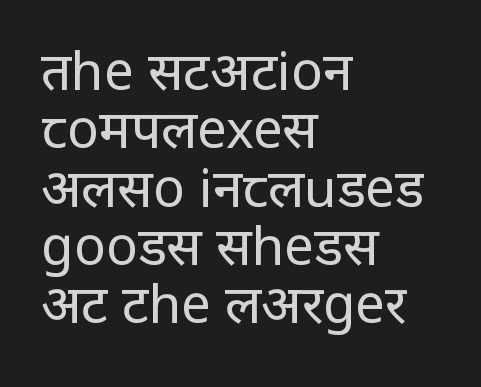
The image shows 53 px regular-weight sans-serif type, upright; set left-aligned, tight line spacing (1.1x), normal letter spacing, not underlined; low stroke contrast and a large x-height.
